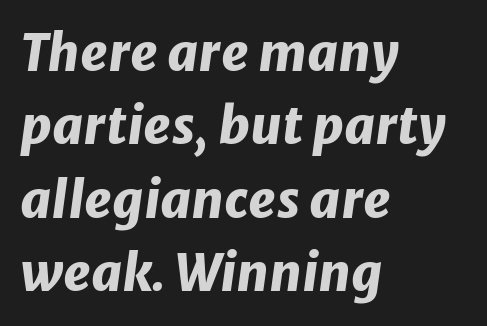
The image shows 51 px heavy type, italic (leaning right); set left-aligned, normal line spacing (1.44x), normal letter spacing, not underlined; low stroke contrast and a medium x-height.
